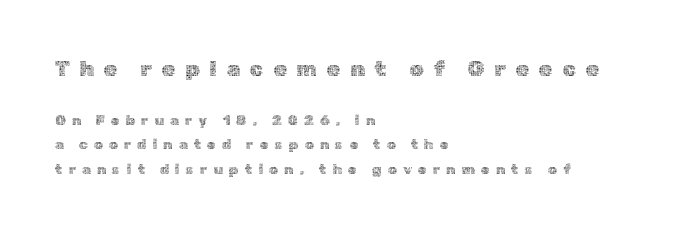
{"italic": "no", "bold": "no", "underline": "no", "align": "left", "line_spacing_ratio": 1.74, "letter_spacing": "wide", "letter_spacing_em": 0.44, "larger_block": "first", "size_ratio": 1.57, "glyph_px": 22}
